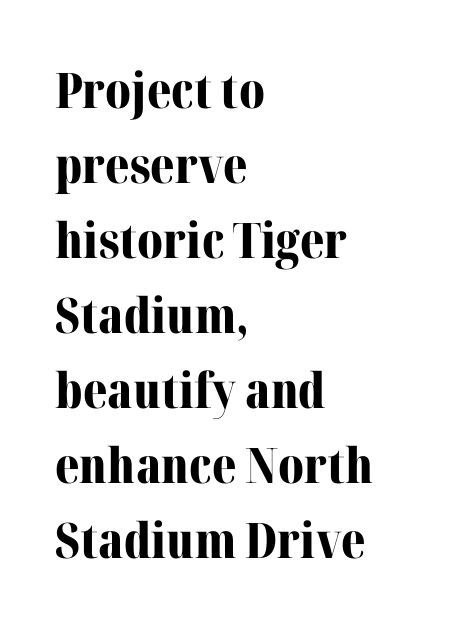
{"serif": "yes", "italic": "no", "bold": "yes", "weight": "bold", "width": "normal", "stroke_contrast": "medium", "x_height": "medium", "monospaced": "no", "underline": "no", "align": "left", "line_spacing": "normal", "line_spacing_ratio": 1.53, "letter_spacing": "normal", "letter_spacing_em": 0.0, "glyph_px": 49}
